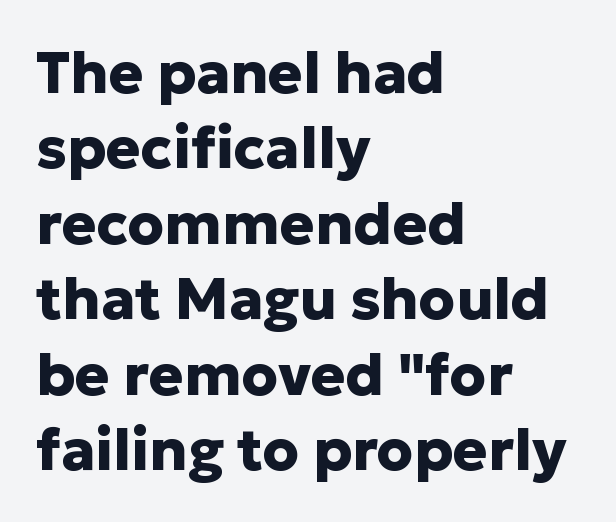
Serifs: no, the terminals of the letterforms are clean. The gaps between neighbouring characters are ordinary and unremarkable. These lines were composed using upright roman letters. Underline: absent. The compositor pushed each line to the left boundary.
